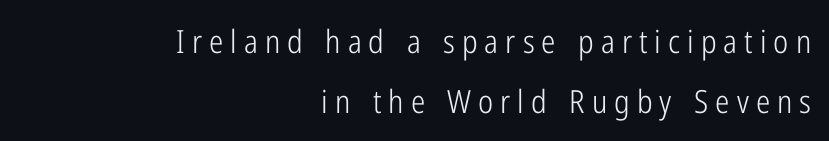
Q: Is the text bold? A: No.
Q: Is the text italic (slanted)? A: No, it is upright.
Q: Is the typeface a serif or a sans-serif typeface? A: Sans-serif.
Q: Is the text underlined? A: No.
Q: How is the paragraph aligned? A: Right-aligned.
Q: Is the spacing between letters normal or unusually wide? A: Unusually wide.
Q: Width (condensed, normal, or wide)? A: Condensed.
Q: Stroke contrast? A: Low.
Q: x-height? A: Medium.
Q: Monospaced? A: No.
